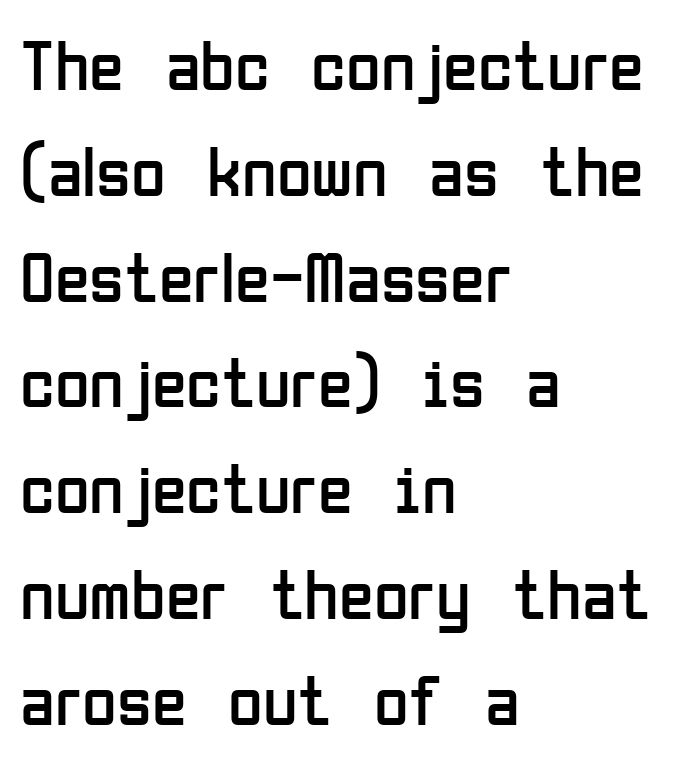
No extra ink here — the face is not bold. The lines are quadded left. The zone under the glyphs is completely vacant. This rendering employs a face without finishing strokes, i.e., a sans-serif.
